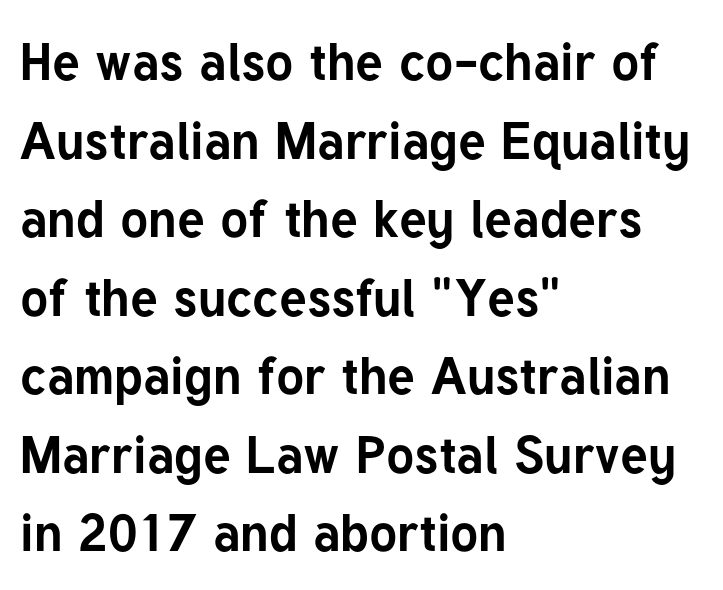
The image shows 52 px bold sans-serif type, upright; set left-aligned, normal line spacing (1.51x), normal letter spacing, not underlined; low stroke contrast and a medium x-height.
